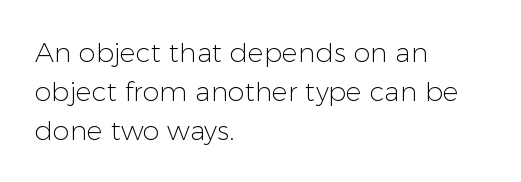
Q: Is the text bold? A: No.
Q: Is the text italic (slanted)? A: No, it is upright.
Q: Is the text underlined? A: No.
Q: How is the paragraph aligned? A: Left-aligned.
Q: Is the spacing between letters normal or unusually wide? A: Normal.
Q: Is the spacing between lines tight, normal or loose? A: Normal.
